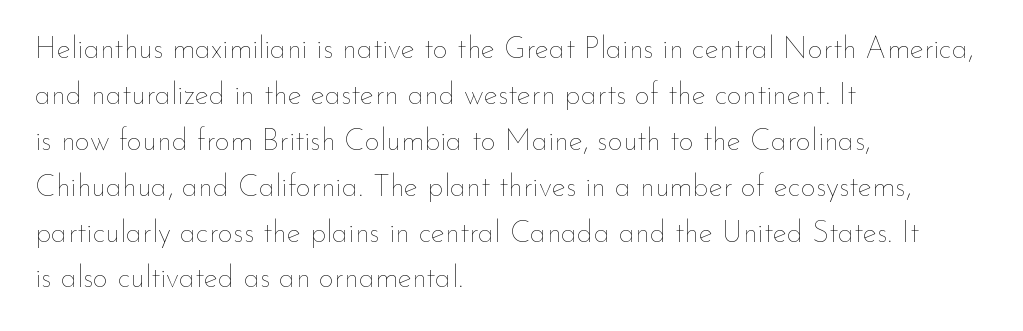
The image shows 30 px thin type, upright; set left-aligned, normal line spacing (1.53x), normal letter spacing, not underlined; low stroke contrast and a small x-height.
